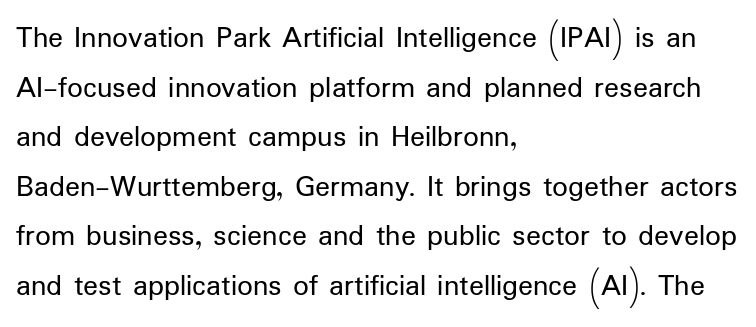
Q: Is the text bold? A: No.
Q: Is the text italic (slanted)? A: No, it is upright.
Q: Is the typeface a serif or a sans-serif typeface? A: Sans-serif.
Q: Is the text underlined? A: No.
Q: How is the paragraph aligned? A: Left-aligned.
Q: Is the spacing between letters normal or unusually wide? A: Normal.
Q: Is the spacing between lines tight, normal or loose? A: Normal.
Q: Width (condensed, normal, or wide)? A: Normal.
Q: Stroke contrast? A: Low.
Q: x-height? A: Medium.
Q: Monospaced? A: No.
